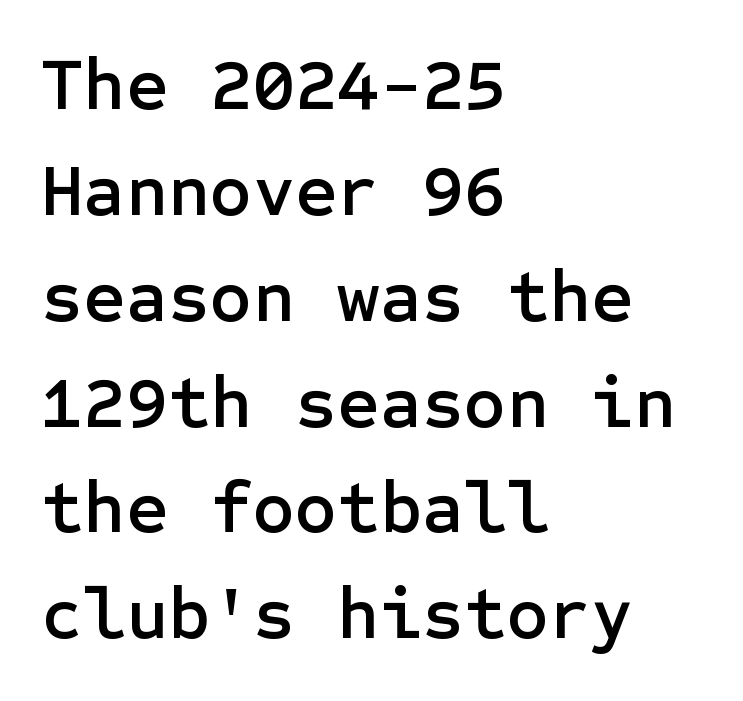
The image shows 73 px sans-serif type, upright; set left-aligned, normal line spacing (1.45x), normal letter spacing, not underlined; low stroke contrast and a medium x-height.
